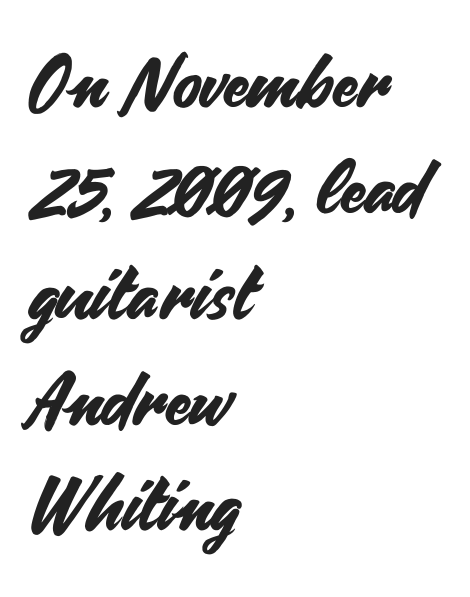
The image shows 73 px sans-serif type; set left-aligned, normal line spacing (1.45x), normal letter spacing, not underlined; medium stroke contrast and a small x-height.
